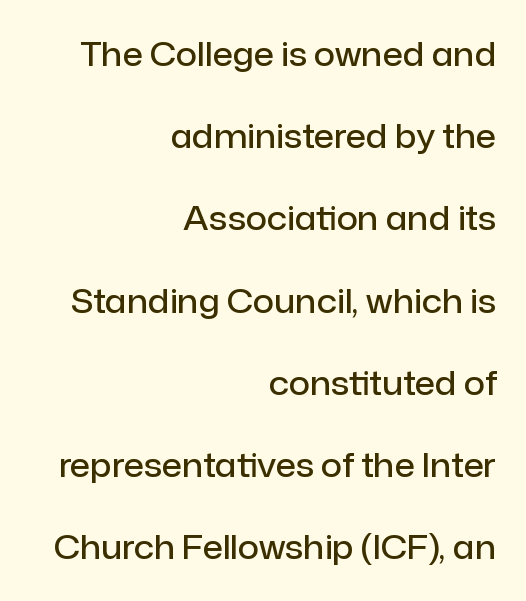
The letters advance in unequal steps, a hallmark of proportional type. There is no visible air inserted between adjacent glyphs. Does the weight exceed regular? Yes, but only to semibold. The strip under each line holds only bare page.
